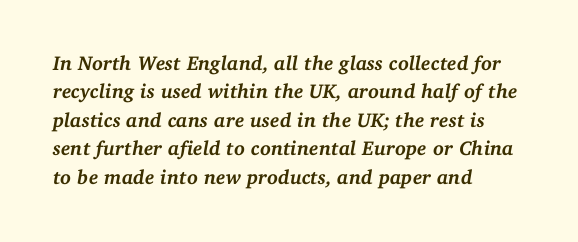
The image shows 20 px bold type, italic (leaning right); set left-aligned, normal line spacing (1.42x), normal letter spacing, not underlined.
